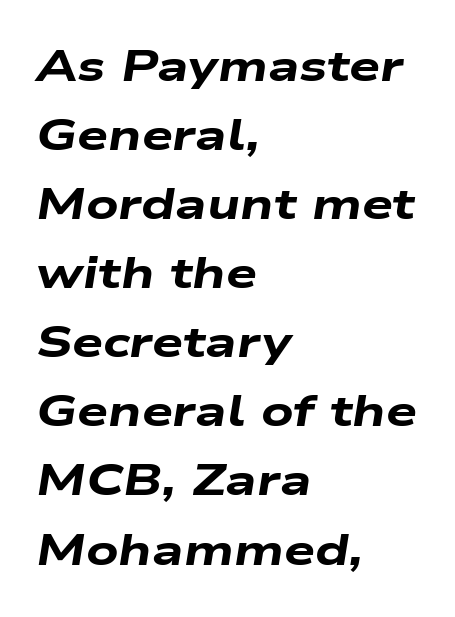
The image shows 44 px heavy, wide type, italic (leaning right); set left-aligned, normal line spacing (1.57x), normal letter spacing, not underlined; low stroke contrast and a medium x-height.
